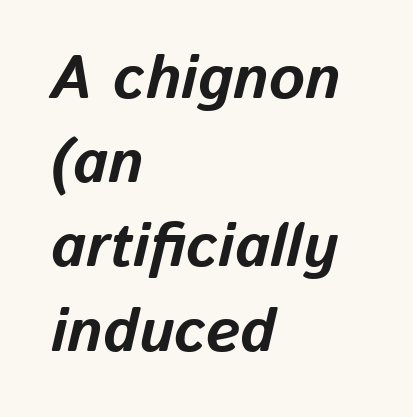
Q: Is the text bold? A: Yes.
Q: Is the text italic (slanted)? A: Yes, it leans right by about 13 degrees.
Q: Is the text underlined? A: No.
Q: How is the paragraph aligned? A: Left-aligned.
Q: Is the spacing between letters normal or unusually wide? A: Normal.
Q: Is the spacing between lines tight, normal or loose? A: Normal.
Q: Width (condensed, normal, or wide)? A: Normal.
Q: Stroke contrast? A: Low.
Q: x-height? A: Medium.
Q: Monospaced? A: No.
